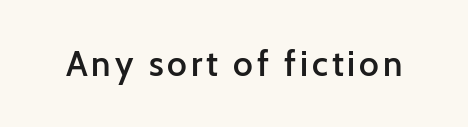
The image shows 35 px semibold sans-serif type, upright; set not underlined; low stroke contrast and a medium x-height.
